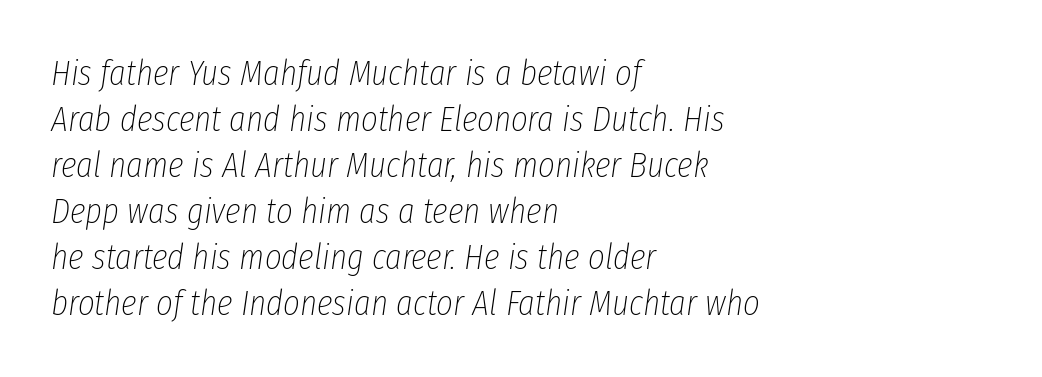
Quick note: underline off. The horizontal fit of the characters is conventional and even. If you drew a line through each stem, it would be angled. The characters are drawn with everyday or finer stroke widths.
